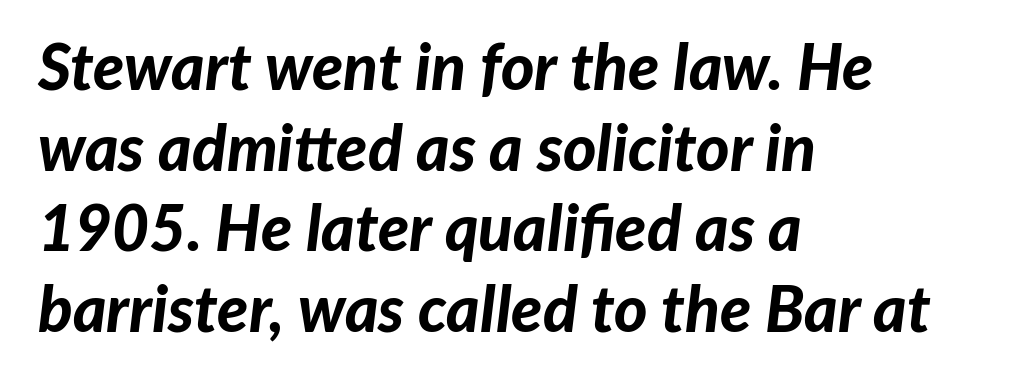
{"italic": "yes", "lean": "right", "slant_degrees": 7, "bold": "yes", "weight": "bold", "width": "normal", "stroke_contrast": "low", "x_height": "medium", "monospaced": "no", "underline": "no", "align": "left", "line_spacing": "normal", "line_spacing_ratio": 1.26, "letter_spacing": "normal", "letter_spacing_em": 0.0, "glyph_px": 64}
